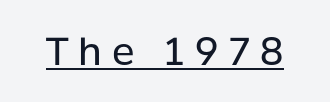
The image shows 38 px regular-weight sans-serif type, upright; set unusually wide letter spacing (+0.25 em), underlined; low stroke contrast and a medium x-height.
